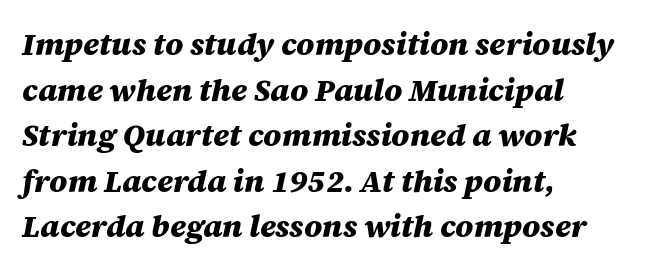
Horizontally, the lines are justified to the leading edge only. Is this a fixed-width face? No — the glyphs have proportional, varying widths. Heavy, bold letterforms. This rendering features lettering with no underline. Is there much room between lines? A standard amount, neither cramped nor airy.
